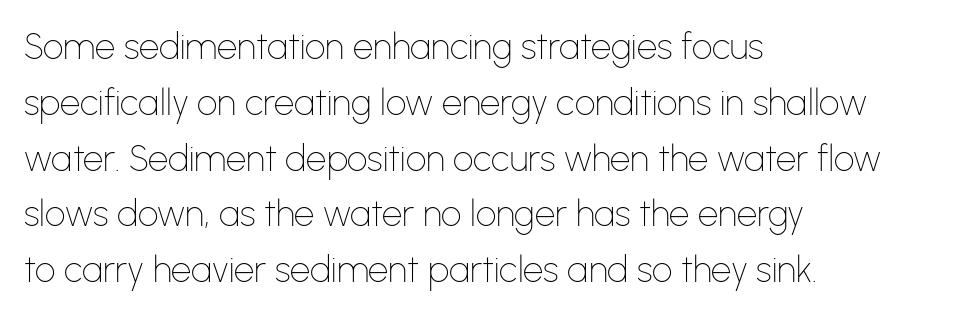
{"serif": "no", "italic": "no", "bold": "no", "weight": "thin", "width": "normal", "stroke_contrast": "low", "x_height": "medium", "monospaced": "no", "underline": "no", "align": "left", "line_spacing": "normal", "line_spacing_ratio": 1.55, "letter_spacing": "normal", "letter_spacing_em": 0.0, "glyph_px": 36}
